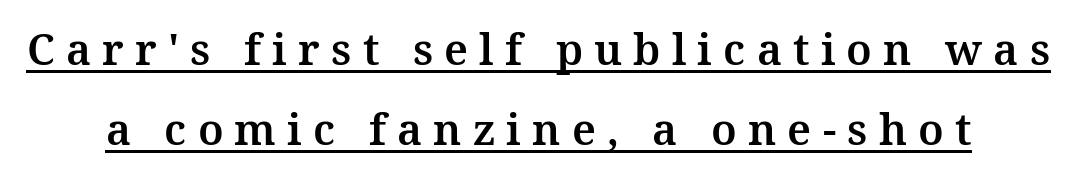
The image shows 43 px serif type, upright; set line spacing 1.86x, unusually wide letter spacing (+0.26 em), underlined; medium stroke contrast and a medium x-height.
